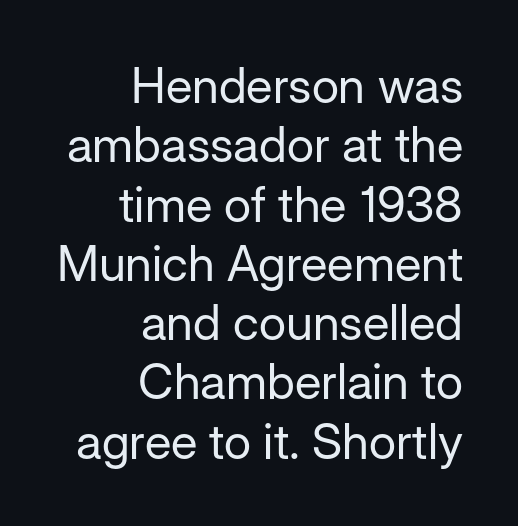
{"serif": "no", "italic": "no", "bold": "no", "weight": "regular", "width": "normal", "stroke_contrast": "low", "x_height": "medium", "monospaced": "no", "underline": "no", "align": "right", "line_spacing_ratio": 1.21, "letter_spacing": "normal", "letter_spacing_em": 0.0, "glyph_px": 49}
